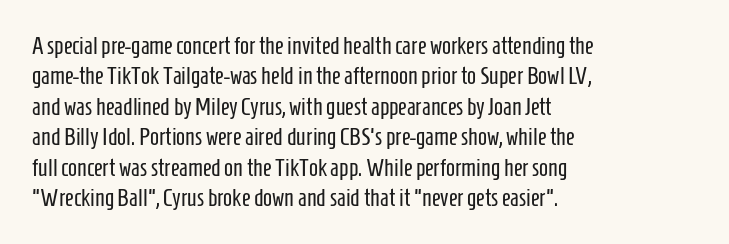
{"italic": "no", "bold": "no", "underline": "no", "align": "left", "line_spacing": "normal", "line_spacing_ratio": 1.27, "letter_spacing": "normal", "letter_spacing_em": 0.0, "glyph_px": 24}
